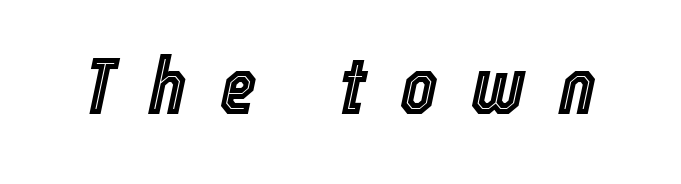
Q: Is the text italic (slanted)? A: Yes, it leans right by about 12 degrees.
Q: Is the text underlined? A: No.
Q: Is the spacing between letters normal or unusually wide? A: Unusually wide.
Q: Width (condensed, normal, or wide)? A: Condensed.
Q: x-height? A: Medium.
Q: Monospaced? A: No.
